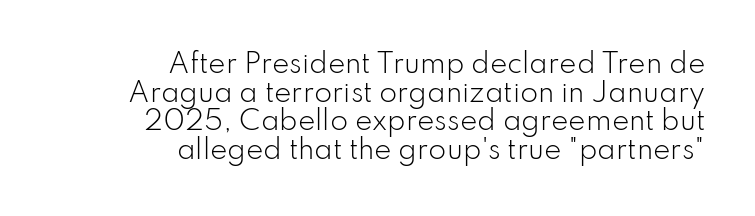
The image shows 26 px text type, upright; set right-aligned, tight line spacing (1.1x), normal letter spacing, not underlined.
